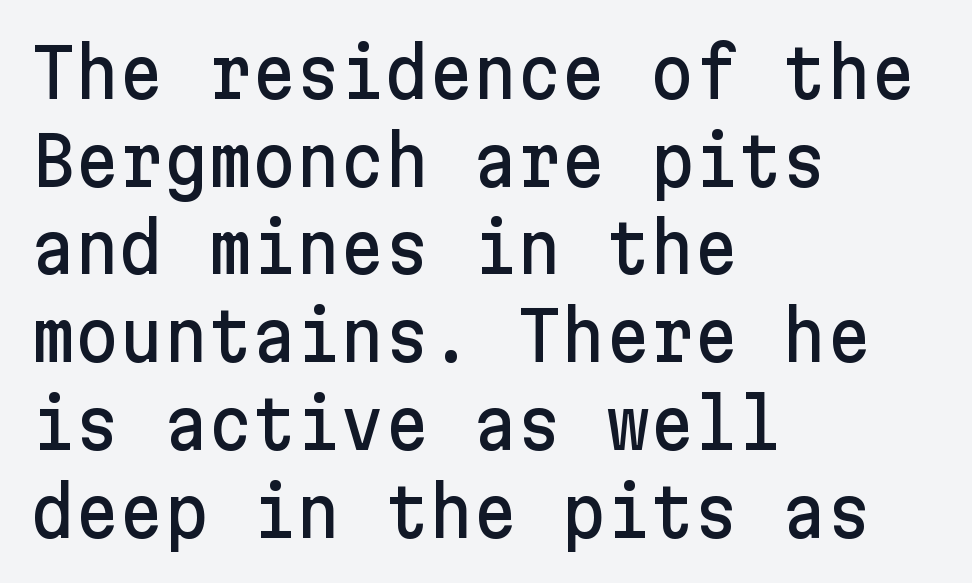
The designer went with a sans here, leaving each stem footless. Line spacing here is normal. In terms of letterspacing, this is plain default setting. Unlike italic type, these characters show no tilt at all. The rendering anchors every line to the left-hand side. Underline: absent.
